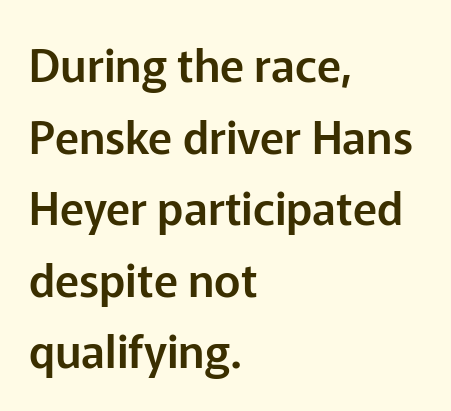
{"serif": "no", "italic": "no", "width": "normal", "stroke_contrast": "low", "x_height": "medium", "monospaced": "no", "underline": "no", "align": "left", "line_spacing": "normal", "line_spacing_ratio": 1.59, "letter_spacing": "normal", "letter_spacing_em": 0.0, "glyph_px": 45}
